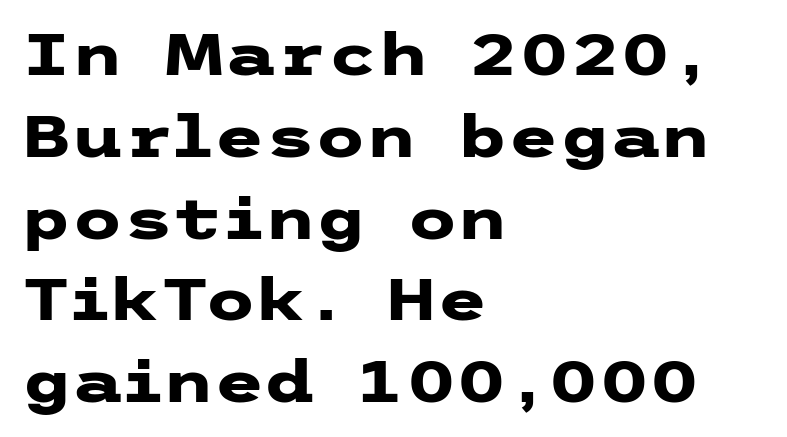
The image shows 58 px heavy, wide sans-serif type, upright; set left-aligned, normal line spacing (1.41x), normal letter spacing, not underlined; low stroke contrast and a medium x-height.
